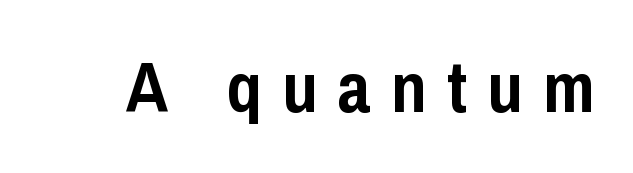
{"serif": "no", "italic": "no", "bold": "yes", "weight": "semibold", "width": "condensed", "stroke_contrast": "low", "x_height": "medium", "monospaced": "no", "underline": "no", "letter_spacing": "wide", "letter_spacing_em": 0.29, "glyph_px": 71}
